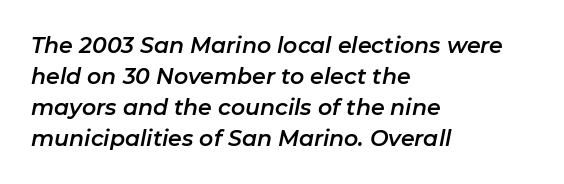
The image shows 22 px text type, italic (leaning right); set left-aligned, normal line spacing (1.41x), normal letter spacing, not underlined.
